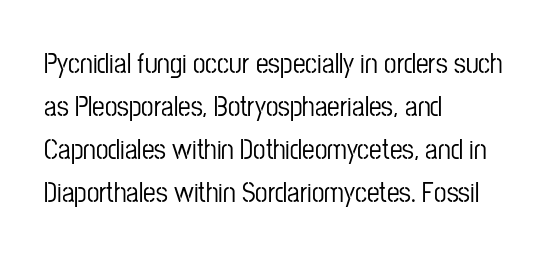
Each letter keeps its own natural width here, so spacing adapts to shape. The gaps between neighbouring characters are ordinary and unremarkable. The strip under each line holds only bare page. These lines stack with their left ends in a neat column. The face used here is a sans, in the tradition of grotesques and geometrics.
